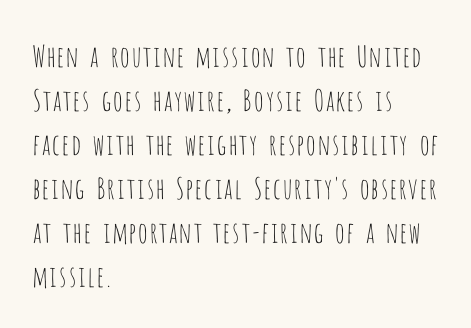
The image shows 29 px thin, condensed sans-serif type, upright; set left-aligned, normal line spacing (1.52x), normal letter spacing, not underlined; low stroke contrast and a large x-height.
